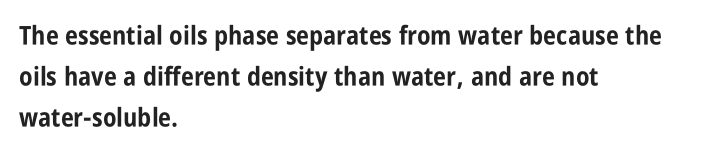
A dark, heavy texture on the line: the type is bold. Characters follow at the spacing the type designer built in. The designer left line spacing at the default. Unmarked baselines from the first word to the last. Posture: vertical.
